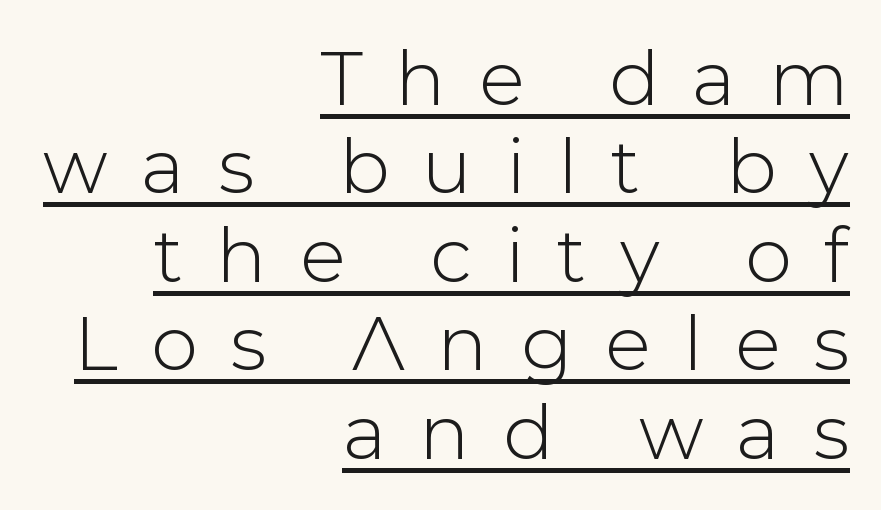
The passage shown is typed in a proportional face where columns would drift. The passage is arranged like a letterhead date or caption credit — flush right. In terms of letterform style, serifs are entirely absent. Letter spacing: wide.
